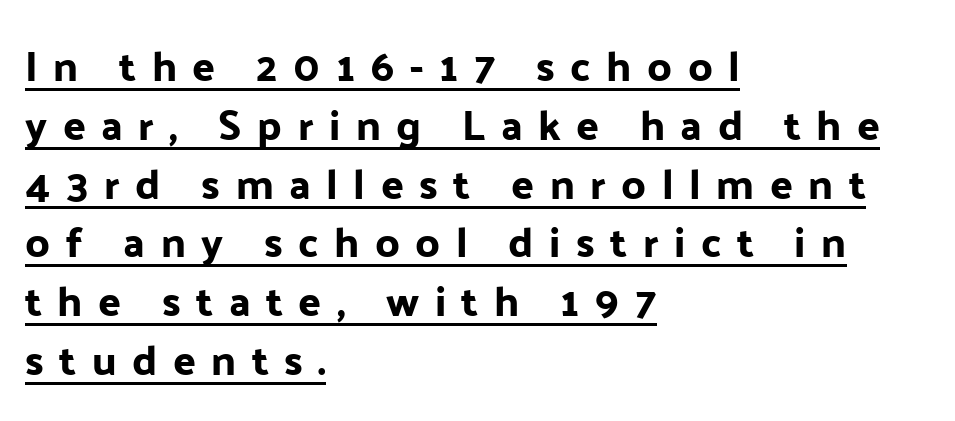
{"serif": "no", "italic": "no", "width": "normal", "stroke_contrast": "low", "x_height": "medium", "monospaced": "no", "underline": "yes", "align": "left", "line_spacing": "normal", "line_spacing_ratio": 1.4, "letter_spacing": "wide", "letter_spacing_em": 0.37, "glyph_px": 42}
